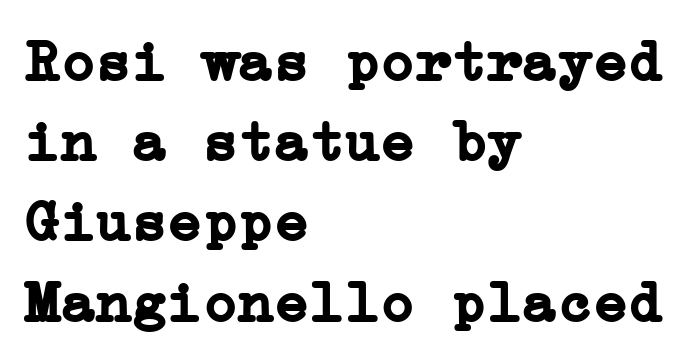
Q: Is the text bold? A: Yes.
Q: Is the text italic (slanted)? A: No, it is upright.
Q: Is the typeface a serif or a sans-serif typeface? A: Serif.
Q: Is the text underlined? A: No.
Q: How is the paragraph aligned? A: Left-aligned.
Q: Is the spacing between letters normal or unusually wide? A: Normal.
Q: Is the spacing between lines tight, normal or loose? A: Normal.
Q: Width (condensed, normal, or wide)? A: Normal.
Q: Stroke contrast? A: Low.
Q: x-height? A: Medium.
